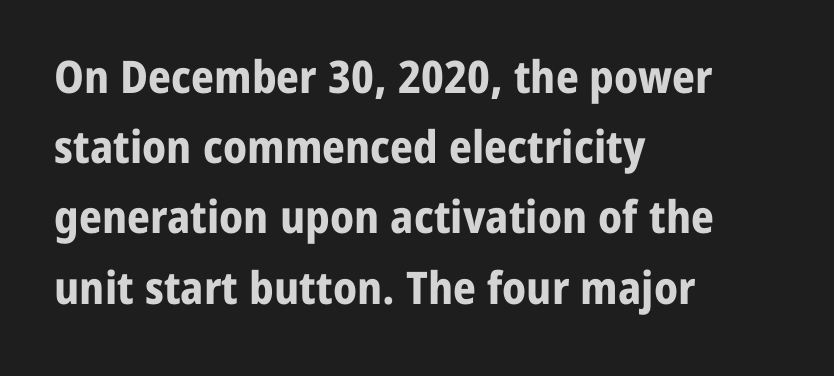
Q: Is the text bold? A: Yes.
Q: Is the text italic (slanted)? A: No, it is upright.
Q: Is the typeface a serif or a sans-serif typeface? A: Sans-serif.
Q: Is the text underlined? A: No.
Q: How is the paragraph aligned? A: Left-aligned.
Q: Is the spacing between letters normal or unusually wide? A: Normal.
Q: Is the spacing between lines tight, normal or loose? A: Normal.
Q: Width (condensed, normal, or wide)? A: Normal.
Q: Stroke contrast? A: Low.
Q: x-height? A: Medium.
Q: Monospaced? A: No.
